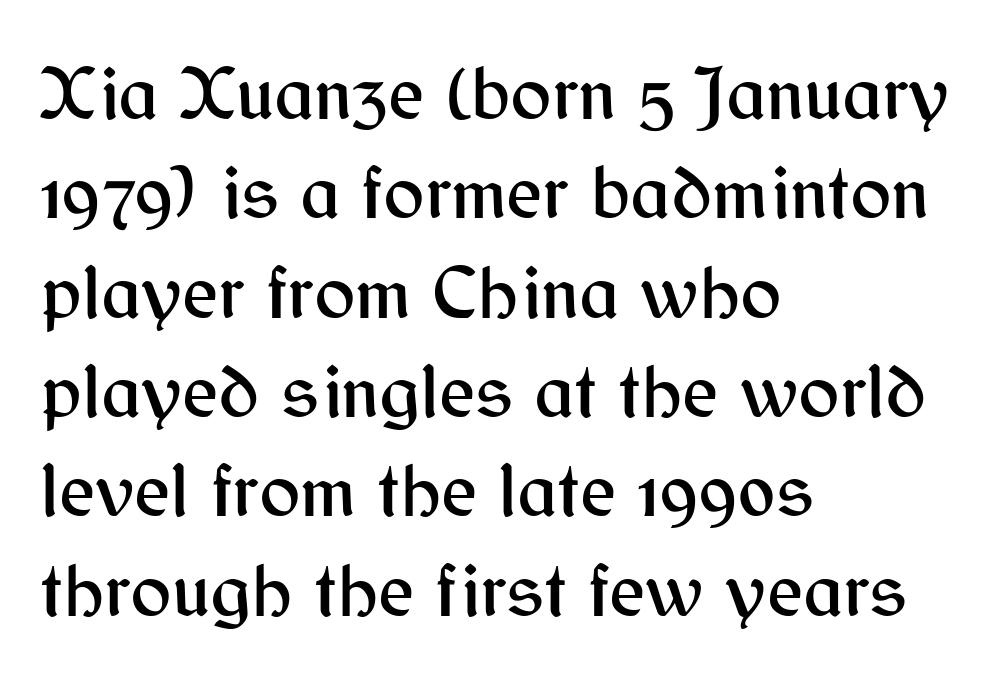
Q: Is the text italic (slanted)? A: No, it is upright.
Q: Is the typeface a serif or a sans-serif typeface? A: Sans-serif.
Q: Is the text underlined? A: No.
Q: How is the paragraph aligned? A: Left-aligned.
Q: Is the spacing between letters normal or unusually wide? A: Normal.
Q: Is the spacing between lines tight, normal or loose? A: Normal.
Q: Width (condensed, normal, or wide)? A: Normal.
Q: Stroke contrast? A: Medium.
Q: x-height? A: Medium.
Q: Monospaced? A: No.
